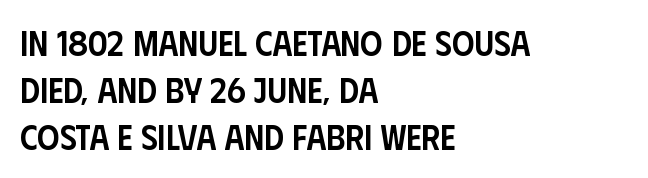
{"serif": "no", "italic": "no", "bold": "semi", "weight": "semibold", "width": "condensed", "stroke_contrast": "low", "x_height": "large", "monospaced": "no", "underline": "no", "align": "left", "line_spacing": "normal", "line_spacing_ratio": 1.35, "letter_spacing": "normal", "letter_spacing_em": 0.0, "glyph_px": 35}
